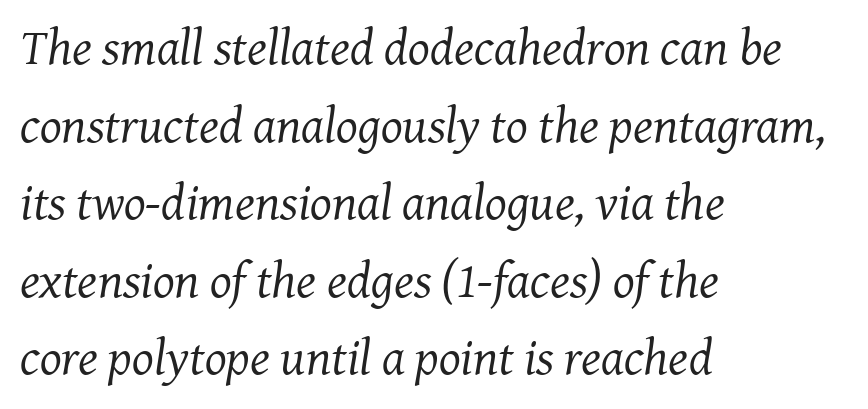
Q: Is the text bold? A: No.
Q: Is the text italic (slanted)? A: Yes, it leans right by about 7 degrees.
Q: Is the typeface a serif or a sans-serif typeface? A: Serif.
Q: Is the text underlined? A: No.
Q: How is the paragraph aligned? A: Left-aligned.
Q: Is the spacing between letters normal or unusually wide? A: Normal.
Q: Is the spacing between lines tight, normal or loose? A: Normal.
Q: Width (condensed, normal, or wide)? A: Normal.
Q: Stroke contrast? A: Medium.
Q: x-height? A: Medium.
Q: Monospaced? A: No.
